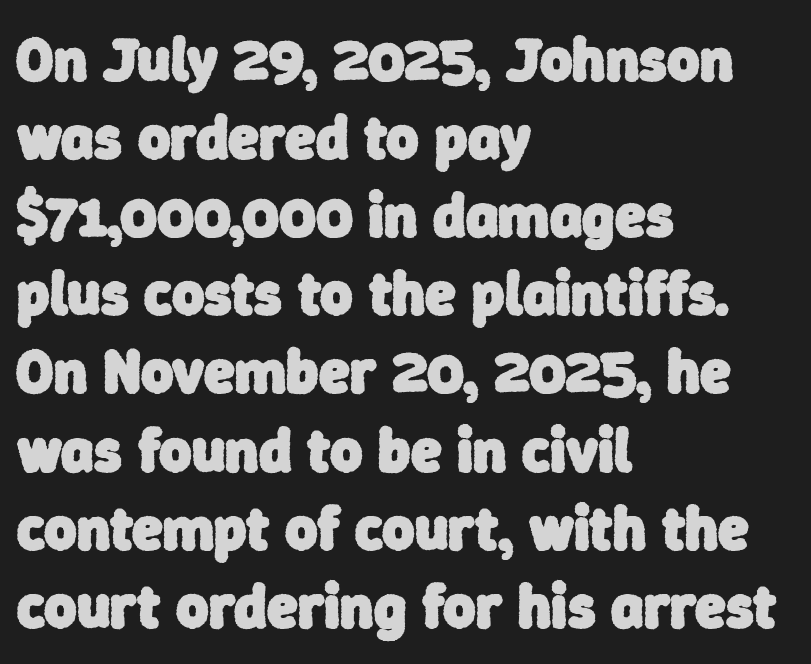
The image shows 62 px heavy sans-serif type; set left-aligned, normal line spacing (1.26x), normal letter spacing, not underlined; low stroke contrast and a medium x-height.
